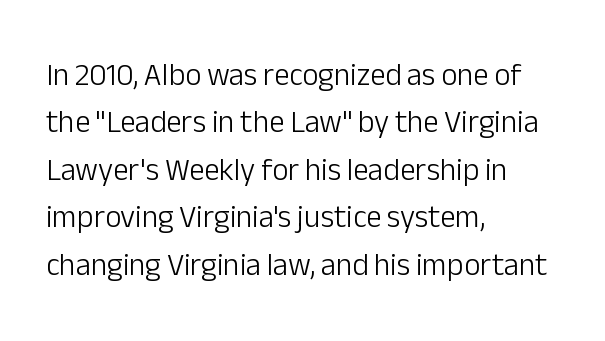
The space directly below the letters is spotless. Regular leading. The font sits on the lighter half of the weight spectrum, regular included. The letters stand straight up with perfectly vertical stems.
